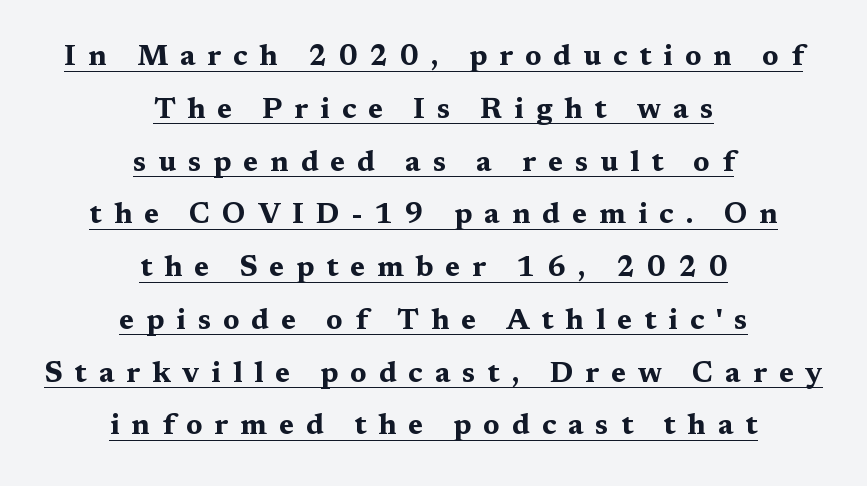
Q: Is the text bold? A: Yes.
Q: Is the text italic (slanted)? A: No, it is upright.
Q: Is the typeface a serif or a sans-serif typeface? A: Serif.
Q: Is the text underlined? A: Yes.
Q: How is the paragraph aligned? A: Centered.
Q: Is the spacing between letters normal or unusually wide? A: Unusually wide.
Q: Width (condensed, normal, or wide)? A: Wide.
Q: Stroke contrast? A: Medium.
Q: x-height? A: Medium.
Q: Monospaced? A: No.
